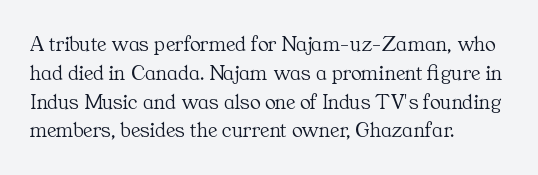
{"italic": "no", "bold": "no", "underline": "no", "align": "left", "line_spacing": "normal", "line_spacing_ratio": 1.31, "letter_spacing": "normal", "letter_spacing_em": 0.0, "glyph_px": 22}
